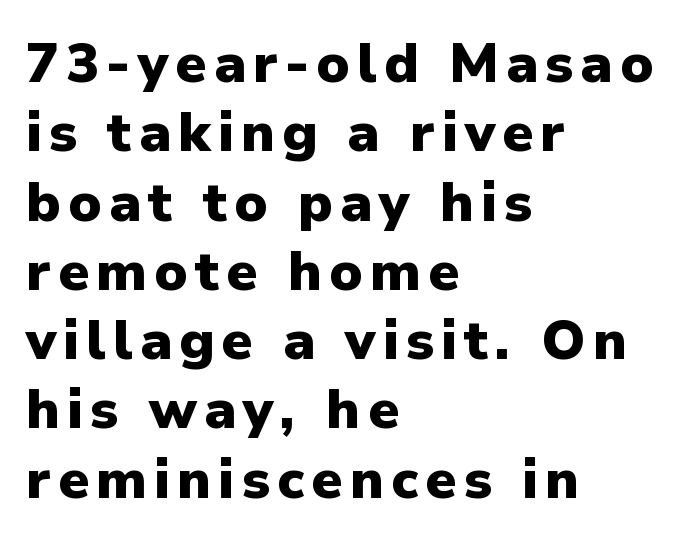
Q: Is the text bold? A: Yes.
Q: Is the text italic (slanted)? A: No, it is upright.
Q: Is the typeface a serif or a sans-serif typeface? A: Sans-serif.
Q: Is the text underlined? A: No.
Q: How is the paragraph aligned? A: Left-aligned.
Q: Is the spacing between lines tight, normal or loose? A: Normal.
Q: Width (condensed, normal, or wide)? A: Normal.
Q: Stroke contrast? A: Low.
Q: x-height? A: Medium.
Q: Monospaced? A: No.
